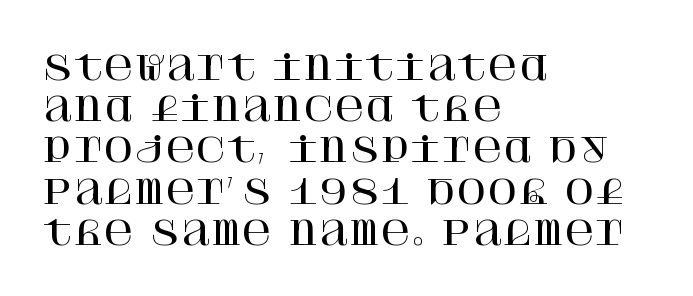
Q: Is the text italic (slanted)? A: No, it is upright.
Q: Is the typeface a serif or a sans-serif typeface? A: Serif.
Q: Is the text underlined? A: No.
Q: How is the paragraph aligned? A: Left-aligned.
Q: Is the spacing between letters normal or unusually wide? A: Normal.
Q: Is the spacing between lines tight, normal or loose? A: Normal.
Q: Width (condensed, normal, or wide)? A: Normal.
Q: Stroke contrast? A: High.
Q: x-height? A: Large.
